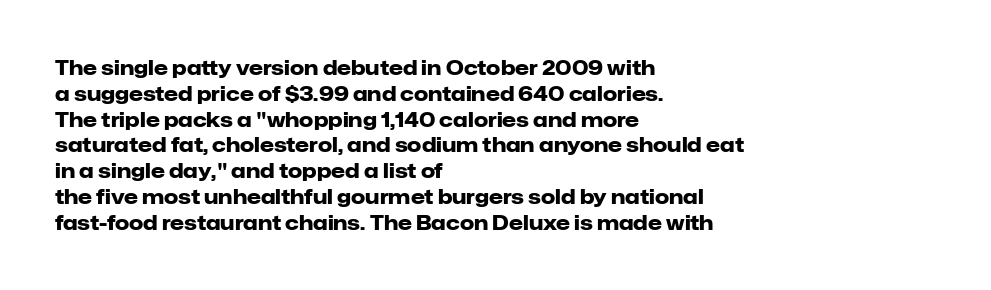
Q: Is the text bold? A: Yes.
Q: Is the text italic (slanted)? A: No, it is upright.
Q: Is the text underlined? A: No.
Q: How is the paragraph aligned? A: Left-aligned.
Q: Is the spacing between letters normal or unusually wide? A: Normal.
Q: Is the spacing between lines tight, normal or loose? A: Normal.
